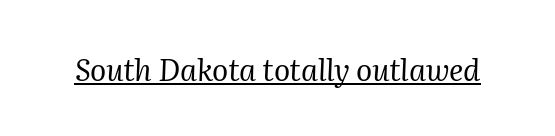
Q: Is the text bold? A: No.
Q: Is the text italic (slanted)? A: Yes, it leans right by about 2 degrees.
Q: Is the typeface a serif or a sans-serif typeface? A: Serif.
Q: Is the text underlined? A: Yes.
Q: Is the spacing between letters normal or unusually wide? A: Normal.
Q: Width (condensed, normal, or wide)? A: Normal.
Q: Stroke contrast? A: Medium.
Q: x-height? A: Medium.
Q: Monospaced? A: No.
